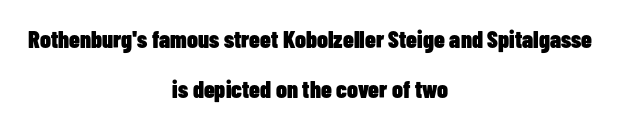
The image shows 24 px bold type, upright; set centered, loose line spacing (2.09x), normal letter spacing, not underlined.
